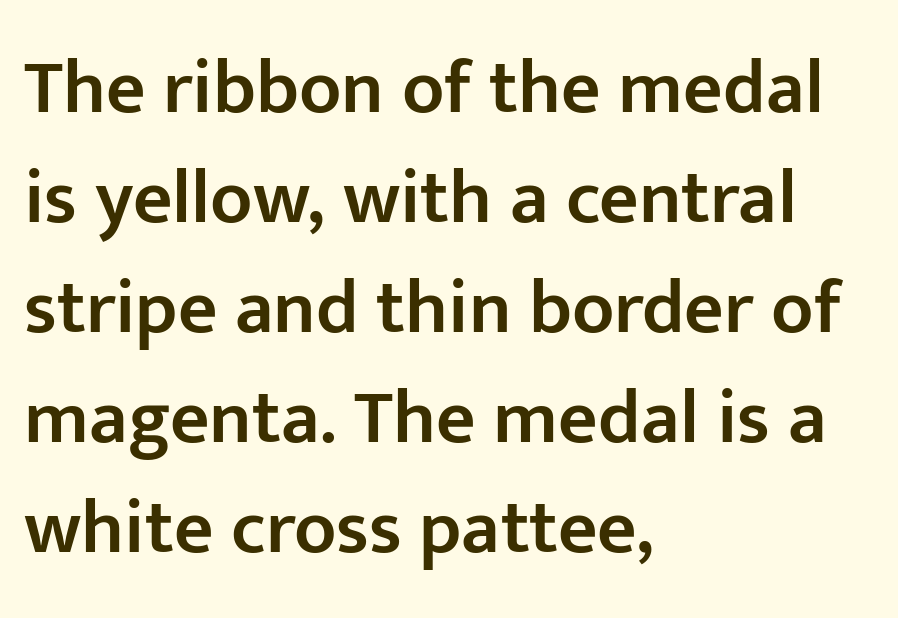
The image shows 77 px semibold sans-serif type, upright; set left-aligned, normal line spacing (1.43x), normal letter spacing, not underlined; low stroke contrast and a medium x-height.
